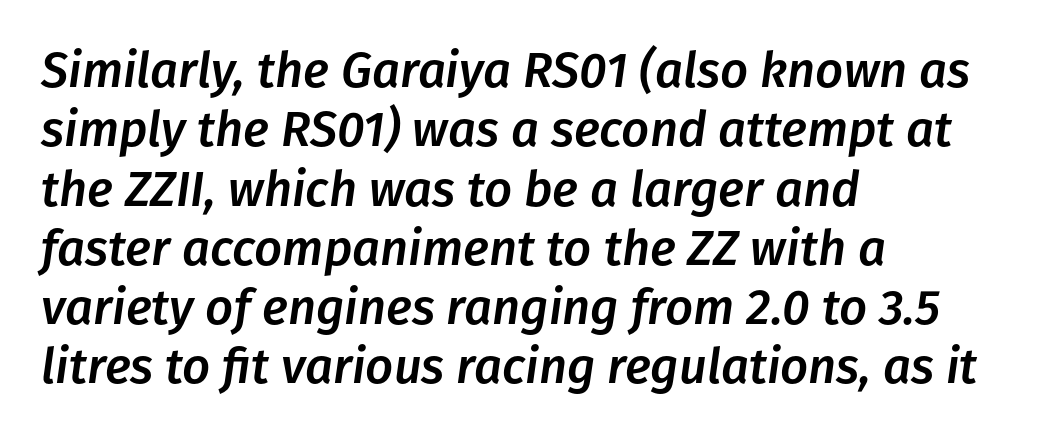
{"italic": "yes", "lean": "right", "slant_degrees": 8, "width": "normal", "stroke_contrast": "low", "x_height": "medium", "monospaced": "no", "underline": "no", "align": "left", "line_spacing_ratio": 1.21, "letter_spacing": "normal", "letter_spacing_em": 0.0, "glyph_px": 49}
